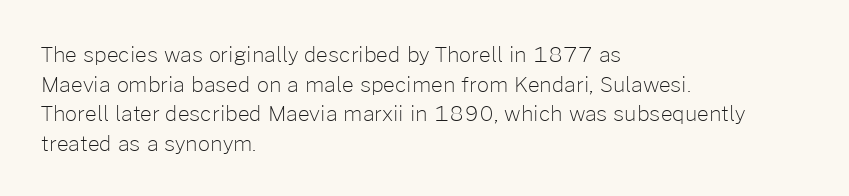
Q: Is the text bold? A: No.
Q: Is the text italic (slanted)? A: No, it is upright.
Q: Is the text underlined? A: No.
Q: How is the paragraph aligned? A: Left-aligned.
Q: Is the spacing between letters normal or unusually wide? A: Normal.
Q: Is the spacing between lines tight, normal or loose? A: Normal.
